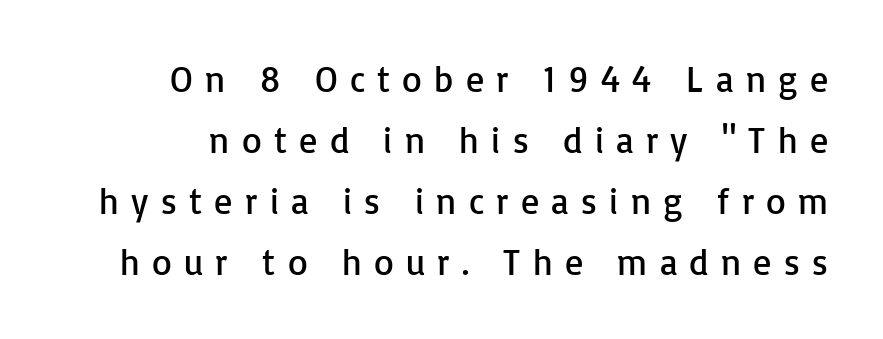
The lettering holds an erect, upright posture throughout. This sample uses expanded letter spacing, leaving extra air between glyphs. Stems here are at most as thick as an everyday book face. This sample keeps an unexceptional amount of space between lines. Each letter keeps its own natural width here, so spacing adapts to shape.
